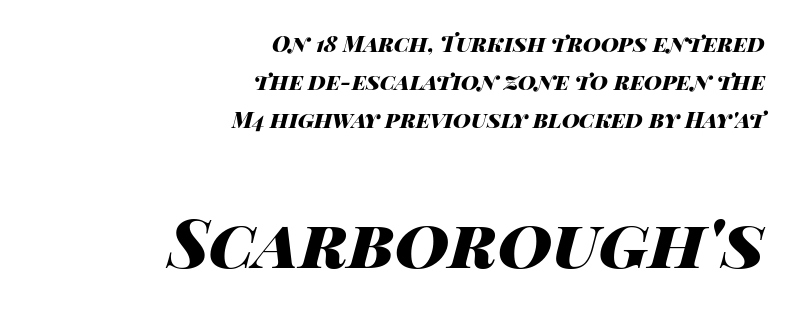
{"italic": "yes", "lean": "right", "slant_degrees": 14, "bold": "yes", "weight": "heavy", "width": "wide", "stroke_contrast": "high", "x_height": "large", "monospaced": "no", "underline": "no", "align": "right", "line_spacing_ratio": 1.72, "letter_spacing": "normal", "letter_spacing_em": 0.0, "larger_block": "second", "size_ratio": 3.05, "glyph_px": 67}
